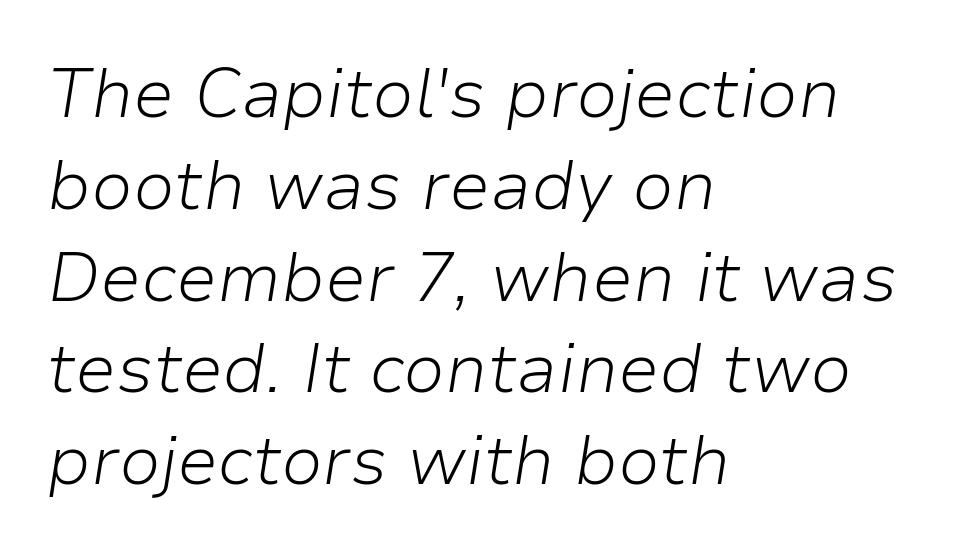
{"italic": "yes", "lean": "right", "slant_degrees": 9, "bold": "no", "weight": "light", "width": "normal", "stroke_contrast": "low", "x_height": "medium", "monospaced": "no", "underline": "no", "align": "left", "line_spacing": "normal", "line_spacing_ratio": 1.33, "letter_spacing": "normal", "letter_spacing_em": 0.0, "glyph_px": 69}
